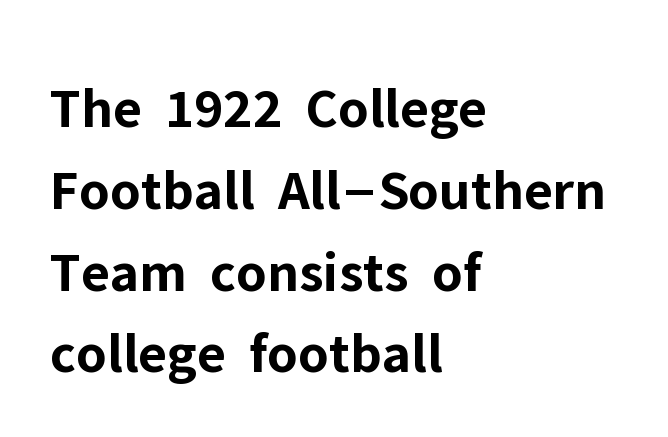
Q: Is the text bold? A: Yes.
Q: Is the text italic (slanted)? A: No, it is upright.
Q: Is the typeface a serif or a sans-serif typeface? A: Sans-serif.
Q: Is the text underlined? A: No.
Q: How is the paragraph aligned? A: Left-aligned.
Q: Is the spacing between letters normal or unusually wide? A: Normal.
Q: Is the spacing between lines tight, normal or loose? A: Normal.
Q: Width (condensed, normal, or wide)? A: Normal.
Q: Stroke contrast? A: Low.
Q: x-height? A: Medium.
Q: Monospaced? A: No.
